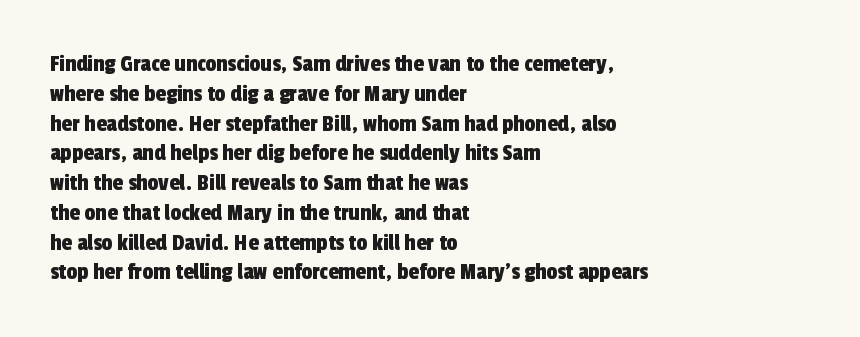
Q: Is the text underlined? A: No.
Q: How is the paragraph aligned? A: Left-aligned.
Q: Is the spacing between letters normal or unusually wide? A: Normal.
